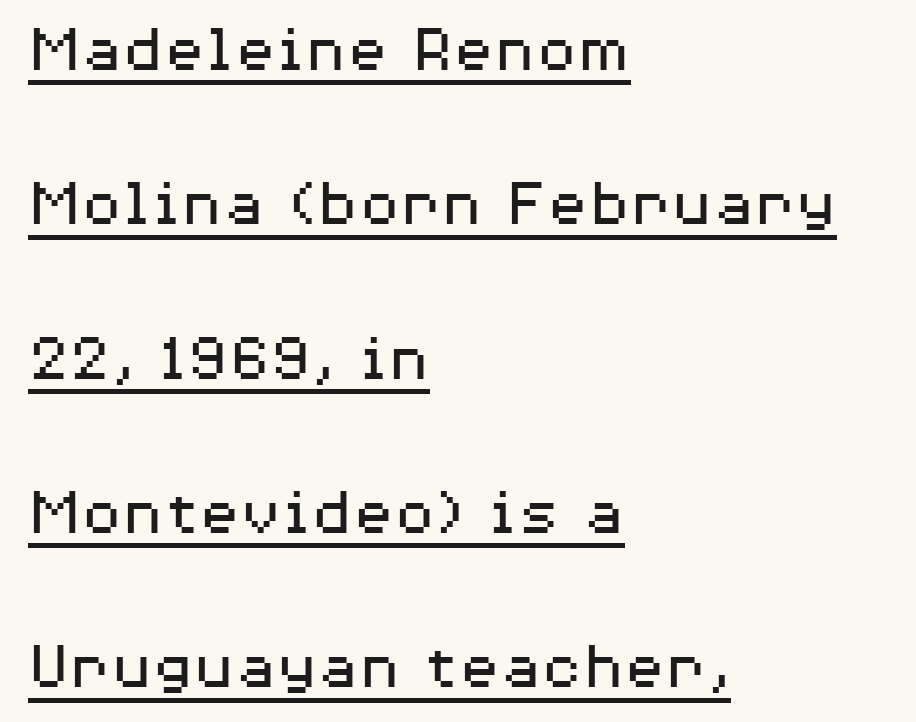
{"serif": "no", "italic": "no", "bold": "no", "weight": "regular", "width": "wide", "stroke_contrast": "medium", "x_height": "medium", "monospaced": "no", "underline": "yes", "align": "left", "line_spacing": "loose", "line_spacing_ratio": 2.27, "letter_spacing": "normal", "letter_spacing_em": 0.0, "glyph_px": 68}
